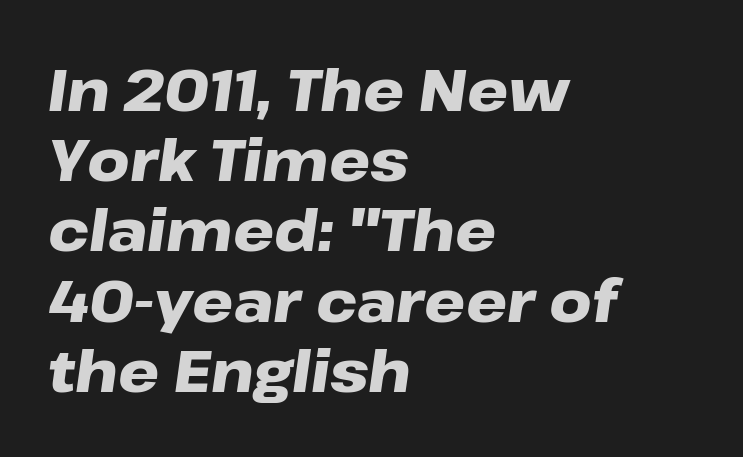
This sample has the flowing, uneven cadence of proportional lettering. The ragged edge is on the right, which tells us the setting is flush left. No word sits above an underline. Slanted lettering throughout.
